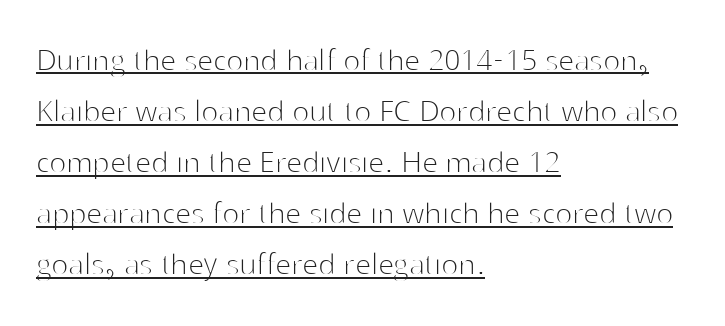
The image shows 36 px thin sans-serif type, upright; set left-aligned, normal line spacing (1.42x), normal letter spacing, underlined; high stroke contrast and a medium x-height.
